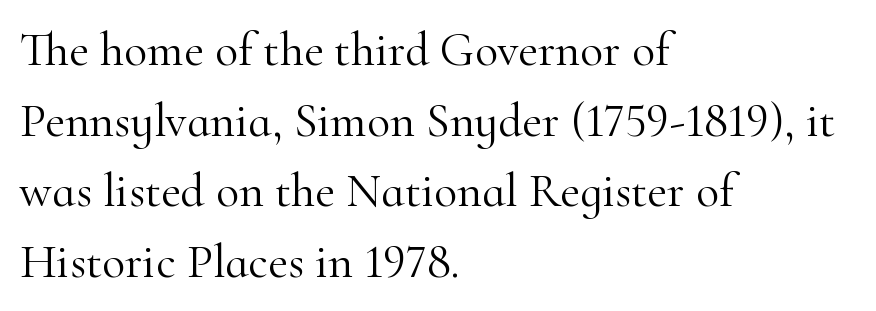
The image shows 48 px light serif type, upright; set left-aligned, normal line spacing (1.47x), normal letter spacing, not underlined; high stroke contrast and a small x-height.
